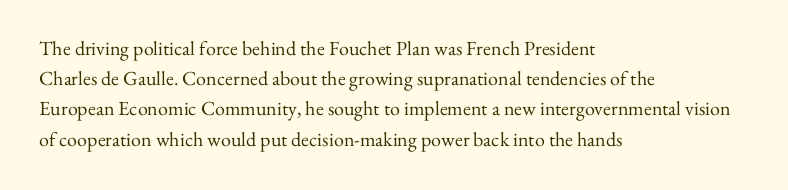
What stands out about the letter spacing? Nothing — it is the standard amount. The axis of the letterforms is exactly vertical. Check the space under the baseline: it is left empty. Evenly set lines give the paragraph a standard silhouette.
